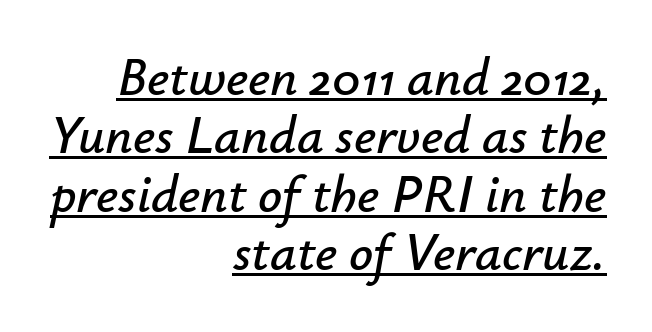
The face used here has a pronounced slope to its letters. Each line of the rendering has a horizontal stroke beneath the glyphs. Note the varied advance widths — an 'i' is clearly narrower than an 'm'. Horizontal alignment here is rightward, an uncommon choice for prose. Notice how descenders almost collide with the ascenders below — that's tight leading. Is the letter spacing exaggerated? No — it looks like the ordinary default.
